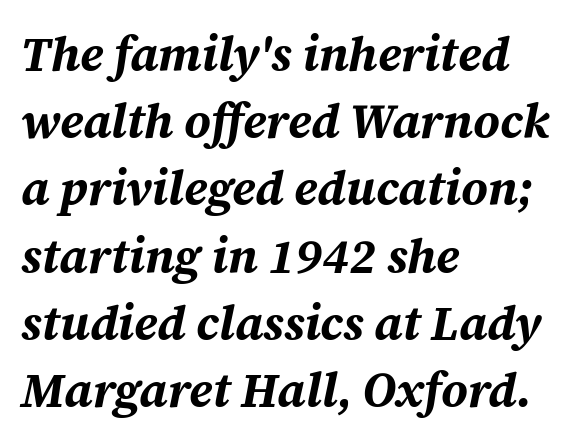
The glyphs look as if they've been sheared to an angle. This sample keeps an unexceptional amount of space between lines. Character widths vary here, with narrow letters taking less room than wide ones. These lines stack with their left ends in a neat column.
